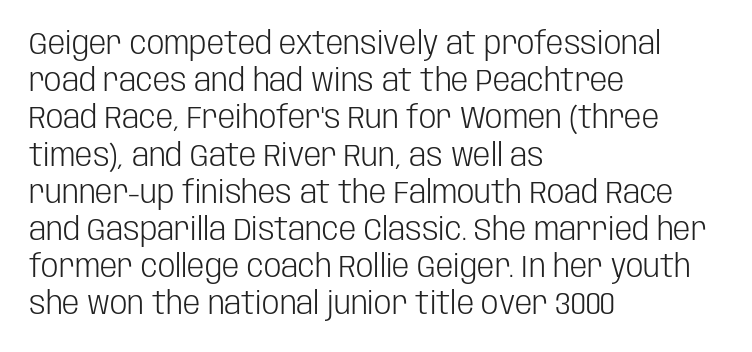
Line beginnings align vertically; line endings do not. Unlike italic type, these characters show no tilt at all. Ink coverage per letter is moderate at most. The face used here is proportionally spaced, like ordinary book or web type. A clean baseline with only descenders dipping below it. These lines are composed in type without serifs.
